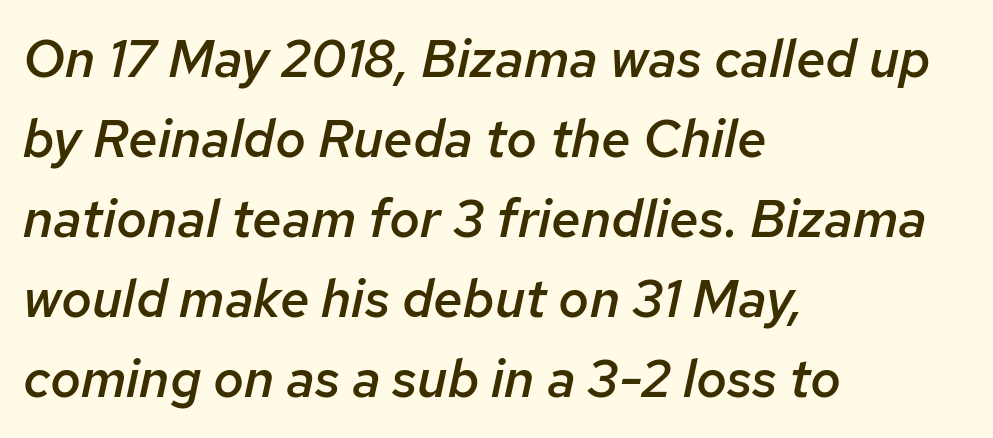
{"italic": "yes", "lean": "right", "slant_degrees": 12, "bold": "semi", "weight": "semibold", "width": "normal", "stroke_contrast": "low", "x_height": "medium", "monospaced": "no", "underline": "no", "align": "left", "line_spacing": "normal", "line_spacing_ratio": 1.51, "letter_spacing": "normal", "letter_spacing_em": 0.0, "glyph_px": 53}
